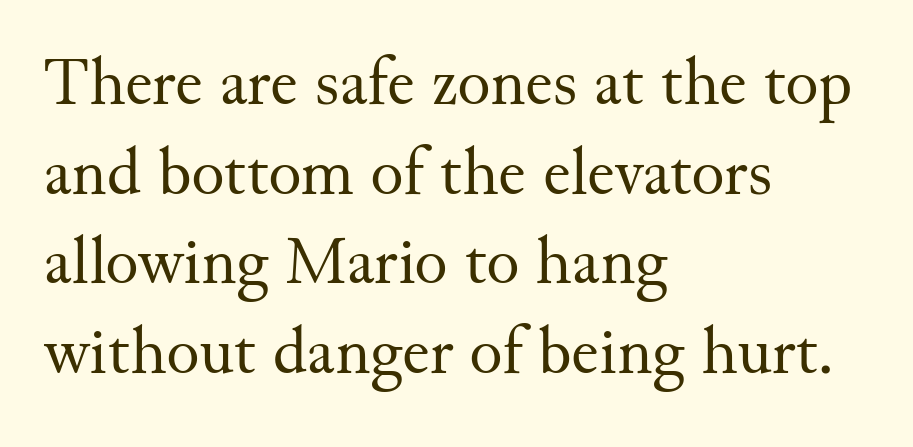
The image shows 69 px regular-weight serif type, upright; set left-aligned, normal line spacing (1.3x), normal letter spacing, not underlined; medium stroke contrast and a small x-height.
